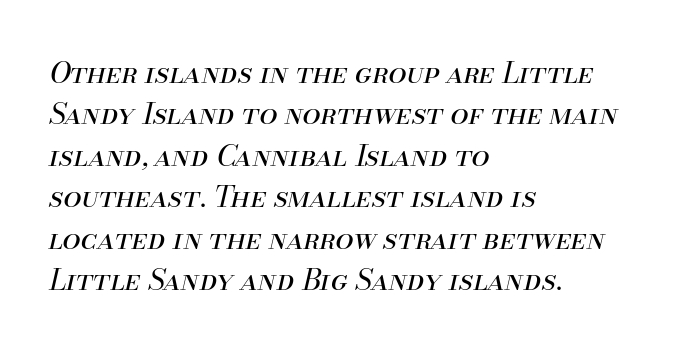
Q: Is the text bold? A: No.
Q: Is the text italic (slanted)? A: Yes, it leans right by about 13 degrees.
Q: Is the text underlined? A: No.
Q: How is the paragraph aligned? A: Left-aligned.
Q: Is the spacing between letters normal or unusually wide? A: Normal.
Q: Is the spacing between lines tight, normal or loose? A: Normal.
Q: Width (condensed, normal, or wide)? A: Normal.
Q: Stroke contrast? A: Medium.
Q: x-height? A: Small.
Q: Monospaced? A: No.
